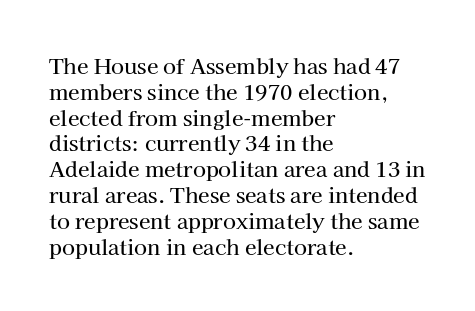
{"italic": "no", "underline": "no", "align": "left", "line_spacing_ratio": 1.23, "letter_spacing": "normal", "letter_spacing_em": 0.0, "glyph_px": 21}
